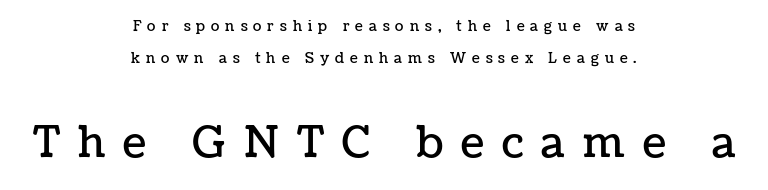
The image shows 42 px text type, upright; set centered, loose line spacing (2.29x), unusually wide letter spacing (+0.43 em), not underlined; the second (bottom) block is 3.0x larger; low stroke contrast and a medium x-height.
